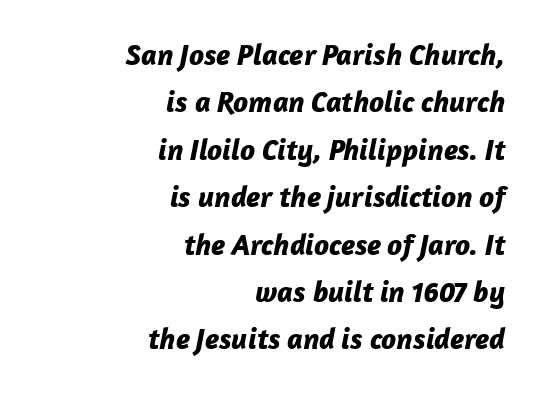
Q: Is the text bold? A: Yes.
Q: Is the text italic (slanted)? A: Yes, it leans right by about 12 degrees.
Q: Is the text underlined? A: No.
Q: How is the paragraph aligned? A: Right-aligned.
Q: Is the spacing between letters normal or unusually wide? A: Normal.
Q: Is the spacing between lines tight, normal or loose? A: Normal.
Q: Width (condensed, normal, or wide)? A: Normal.
Q: Stroke contrast? A: Low.
Q: x-height? A: Medium.
Q: Monospaced? A: No.
